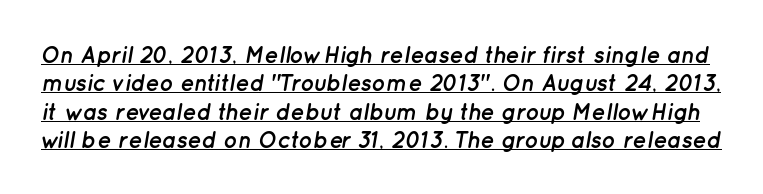
Q: Is the text bold? A: Yes.
Q: Is the text italic (slanted)? A: Yes, it leans right by about 12 degrees.
Q: Is the text underlined? A: Yes.
Q: Is the spacing between letters normal or unusually wide? A: Normal.
